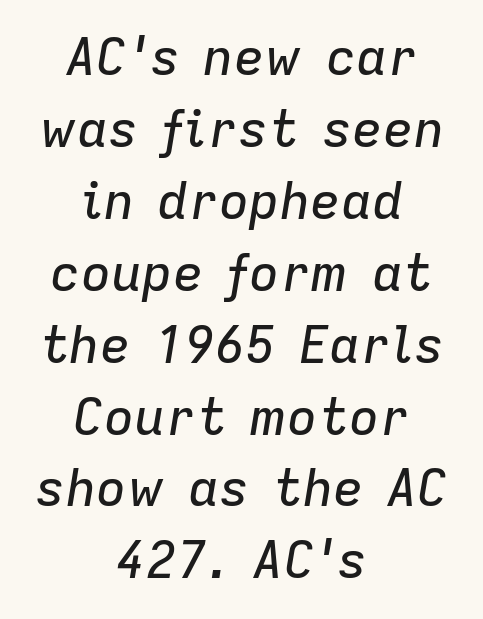
The image shows 51 px text type, italic (leaning right); set centered, normal line spacing (1.41x), normal letter spacing, not underlined; low stroke contrast and a medium x-height.
